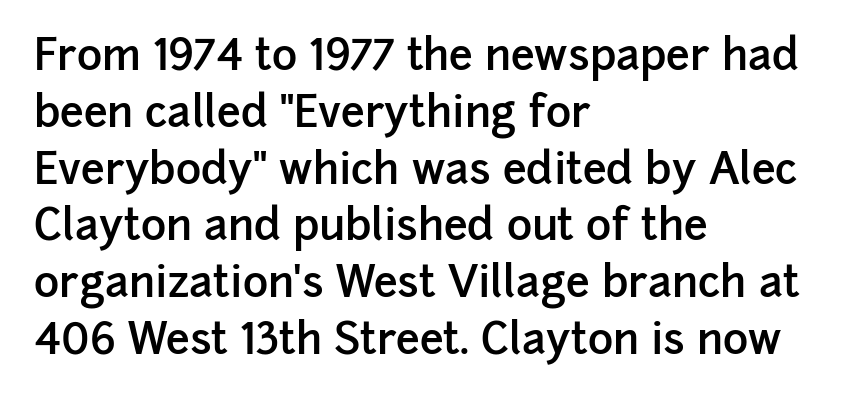
Spacing verdict: proportional, widths tailored to each character. A clean baseline with only descenders dipping below it. Does extra space separate the letters? No, they use regular spacing. When letters stand straight like this, we call the style roman or upright.
